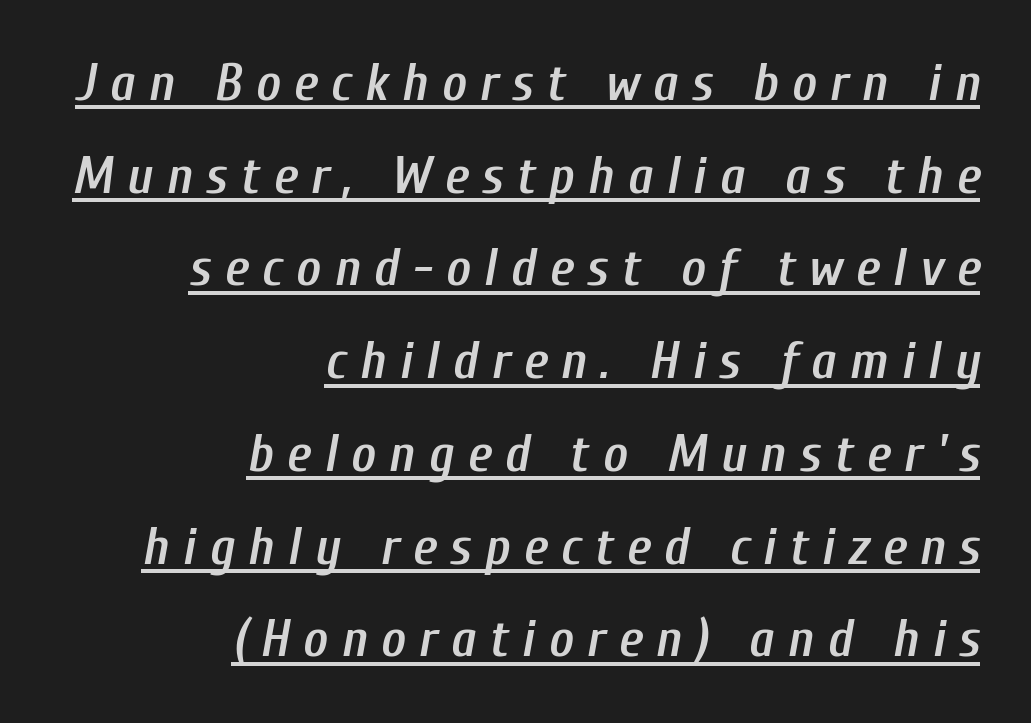
Q: Is the text bold? A: Semi-bold.
Q: Is the text italic (slanted)? A: Yes, it leans right by about 10 degrees.
Q: Is the text underlined? A: Yes.
Q: How is the paragraph aligned? A: Right-aligned.
Q: Is the spacing between letters normal or unusually wide? A: Unusually wide.
Q: Width (condensed, normal, or wide)? A: Condensed.
Q: Stroke contrast? A: Low.
Q: x-height? A: Medium.
Q: Monospaced? A: No.
